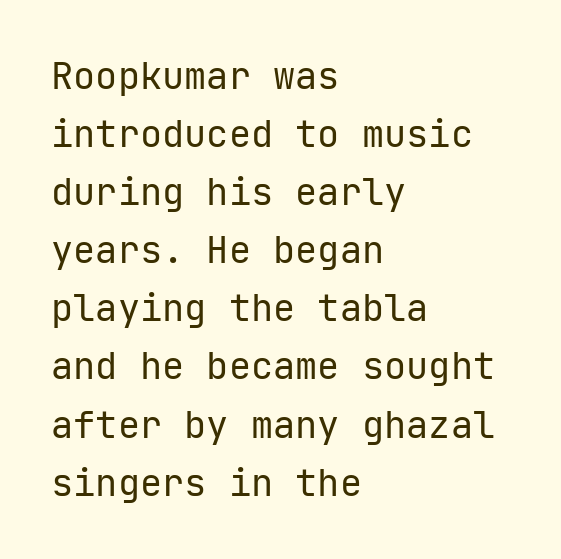
The image shows 37 px regular-weight sans-serif type, upright; set left-aligned, normal line spacing (1.57x), normal letter spacing, not underlined; low stroke contrast and a medium x-height.
